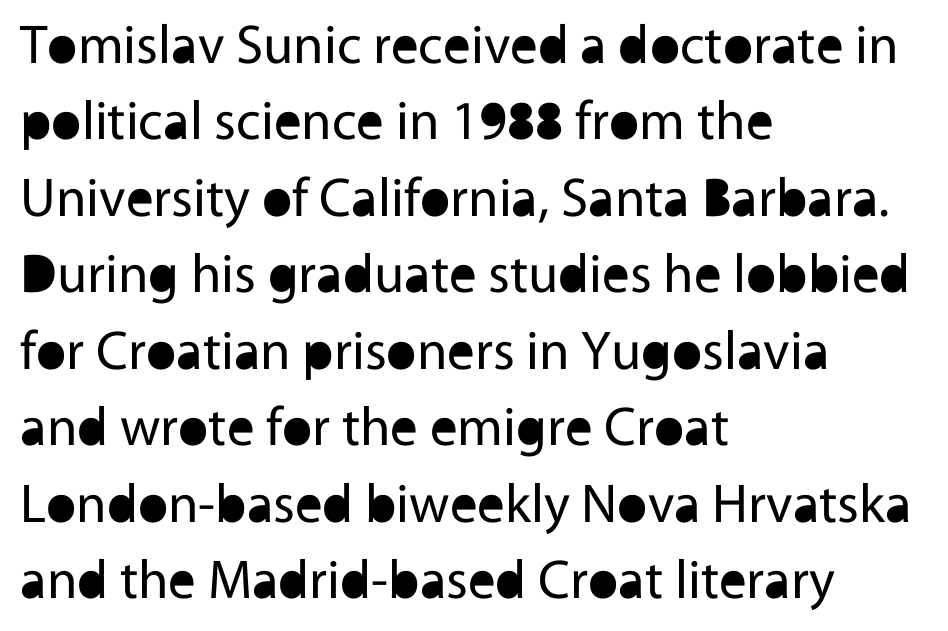
{"serif": "no", "italic": "no", "bold": "no", "weight": "regular", "width": "normal", "x_height": "medium", "monospaced": "no", "underline": "no", "align": "left", "line_spacing": "normal", "line_spacing_ratio": 1.39, "letter_spacing": "normal", "letter_spacing_em": 0.0, "glyph_px": 55}
